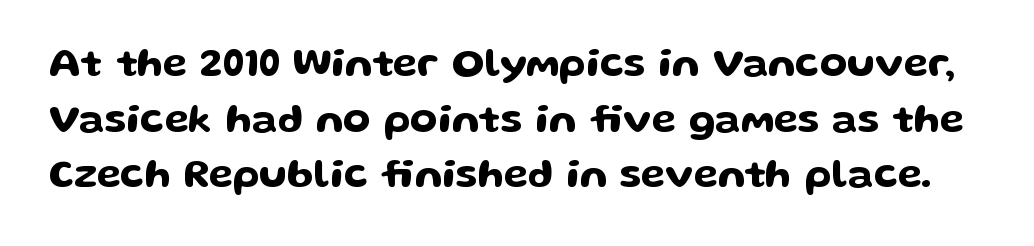
In terms of letterspacing, this is plain default setting. Has an underline been added? It has not. The passage shown is typed in a proportional face where columns would drift. A typesetter would mark this as roman, not italic.
